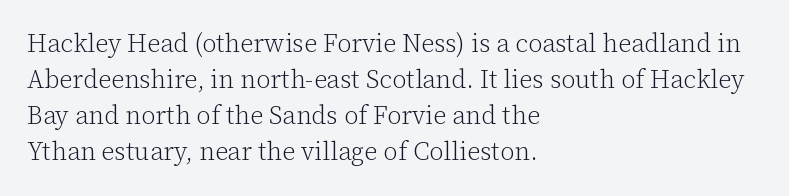
Q: Is the text bold? A: No.
Q: Is the text italic (slanted)? A: No, it is upright.
Q: Is the text underlined? A: No.
Q: How is the paragraph aligned? A: Left-aligned.
Q: Is the spacing between letters normal or unusually wide? A: Normal.
Q: Is the spacing between lines tight, normal or loose? A: Normal.
